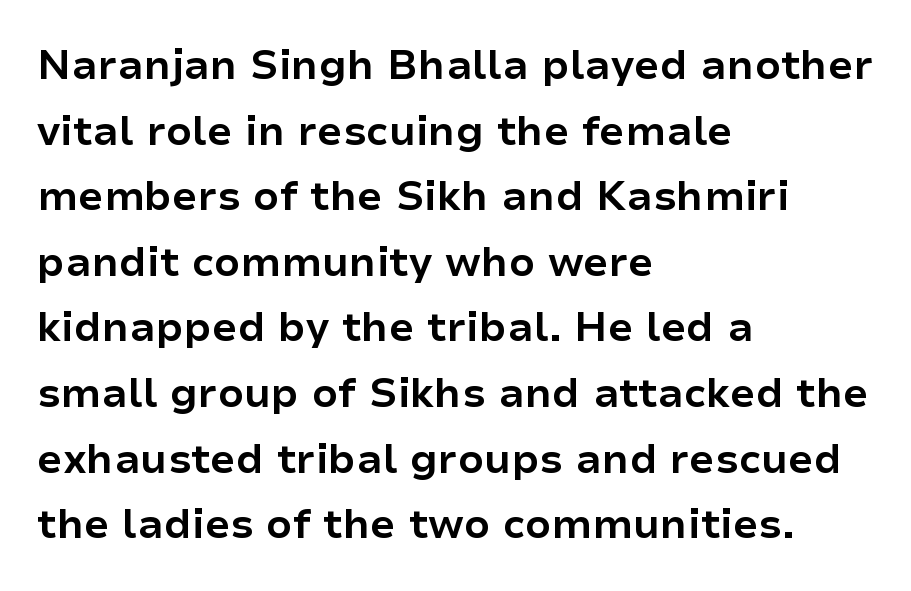
The letters stand straight up with perfectly vertical stems. Students, this is bold: see how much ink each stroke carries. Which margin do the lines hug? The left one — the right edge is uneven. Serif or sans? Sans — the stroke terminals are bare. This sample keeps an unexceptional amount of space between lines. Character widths vary here, with narrow letters taking less room than wide ones.
